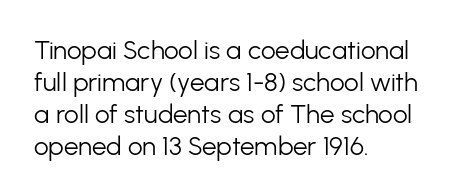
Q: Is the text bold? A: No.
Q: Is the text italic (slanted)? A: No, it is upright.
Q: Is the text underlined? A: No.
Q: How is the paragraph aligned? A: Left-aligned.
Q: Is the spacing between letters normal or unusually wide? A: Normal.
